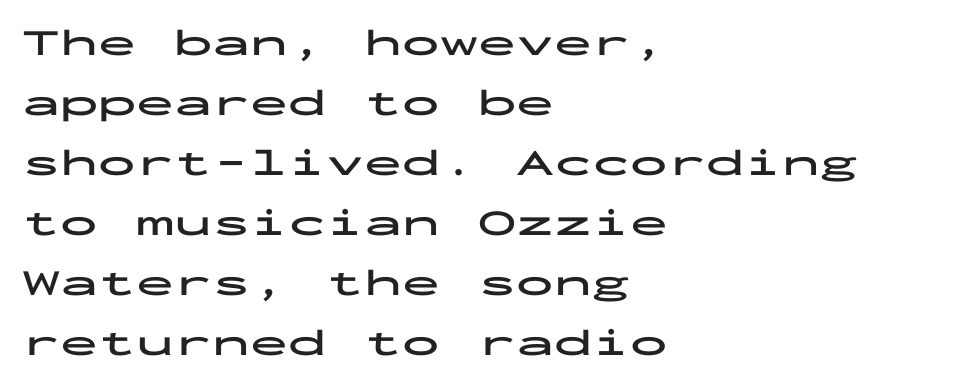
{"serif": "no", "italic": "no", "bold": "yes", "weight": "bold", "width": "wide", "stroke_contrast": "low", "x_height": "medium", "monospaced": "yes", "underline": "no", "align": "left", "line_spacing": "normal", "line_spacing_ratio": 1.58, "letter_spacing": "normal", "letter_spacing_em": 0.0, "glyph_px": 38}
